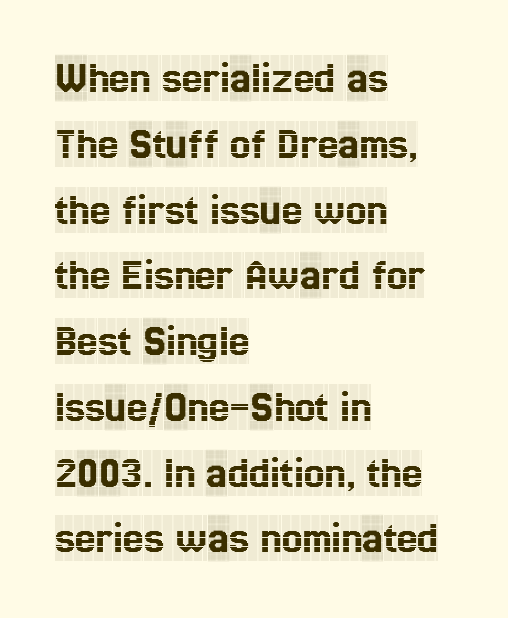
Q: Is the text italic (slanted)? A: No, it is upright.
Q: Is the typeface a serif or a sans-serif typeface? A: Serif.
Q: Is the text underlined? A: No.
Q: How is the paragraph aligned? A: Left-aligned.
Q: Is the spacing between letters normal or unusually wide? A: Normal.
Q: Is the spacing between lines tight, normal or loose? A: Normal.
Q: Width (condensed, normal, or wide)? A: Condensed.
Q: x-height? A: Large.
Q: Monospaced? A: No.
